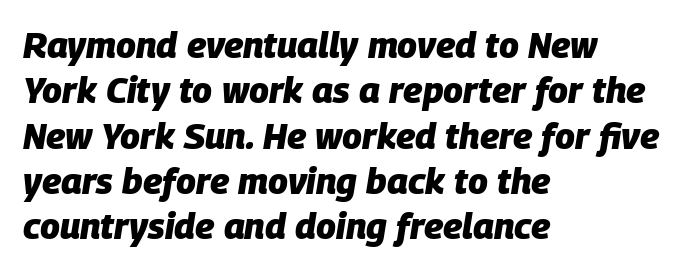
The image shows 36 px heavy type, italic (leaning right); set left-aligned, normal line spacing (1.26x), normal letter spacing, not underlined; low stroke contrast and a large x-height.
